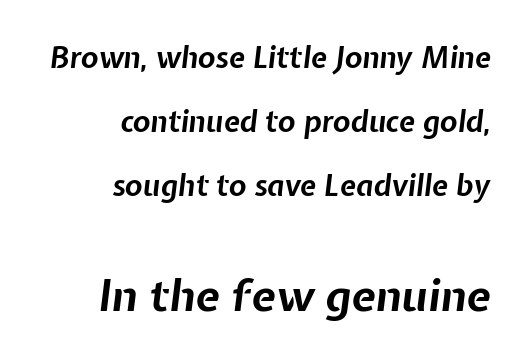
The image shows 44 px bold type, italic (leaning right); set right-aligned, loose line spacing (2.21x), normal letter spacing, not underlined; the second (bottom) block is 1.52x larger; low stroke contrast and a medium x-height.
